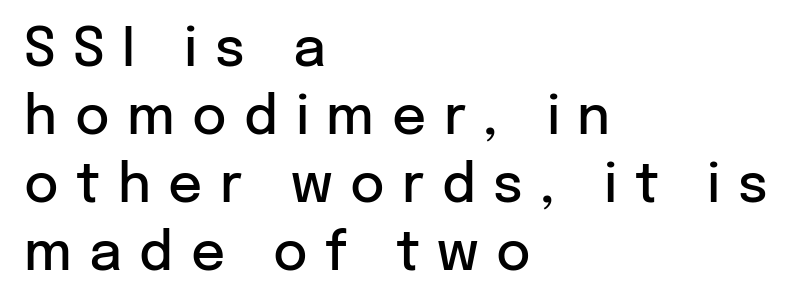
Q: Is the text bold? A: Semi-bold.
Q: Is the text italic (slanted)? A: No, it is upright.
Q: Is the typeface a serif or a sans-serif typeface? A: Sans-serif.
Q: Is the text underlined? A: No.
Q: How is the paragraph aligned? A: Left-aligned.
Q: Is the spacing between letters normal or unusually wide? A: Unusually wide.
Q: Is the spacing between lines tight, normal or loose? A: Normal.
Q: Width (condensed, normal, or wide)? A: Normal.
Q: Stroke contrast? A: Low.
Q: x-height? A: Medium.
Q: Monospaced? A: No.
